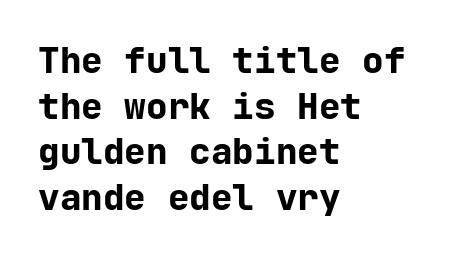
{"serif": "no", "italic": "no", "bold": "yes", "weight": "bold", "width": "normal", "stroke_contrast": "low", "x_height": "medium", "monospaced": "yes", "underline": "no", "align": "left", "line_spacing": "normal", "line_spacing_ratio": 1.27, "letter_spacing": "normal", "letter_spacing_em": 0.0, "glyph_px": 36}
